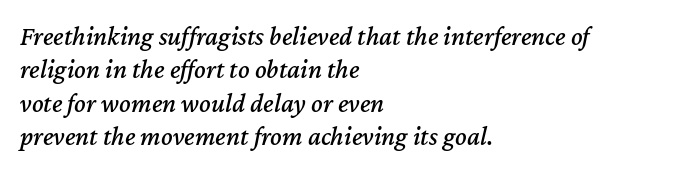
{"italic": "yes", "lean": "right", "slant_degrees": 12, "underline": "no", "align": "left", "line_spacing_ratio": 1.24, "letter_spacing": "normal", "letter_spacing_em": 0.0, "glyph_px": 27}
